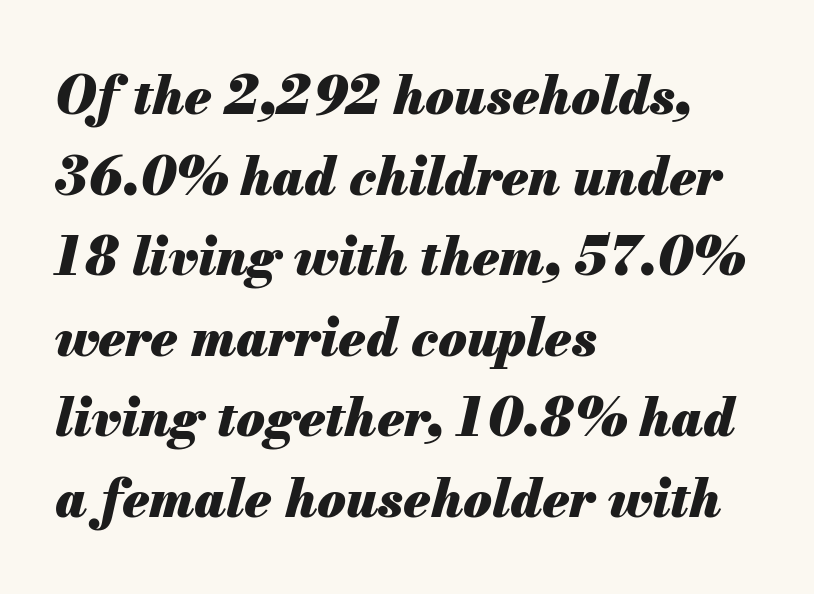
{"italic": "yes", "lean": "right", "slant_degrees": 13, "bold": "yes", "weight": "heavy", "width": "normal", "stroke_contrast": "medium", "x_height": "small", "monospaced": "no", "underline": "no", "align": "left", "line_spacing": "normal", "line_spacing_ratio": 1.55, "letter_spacing": "normal", "letter_spacing_em": 0.0, "glyph_px": 52}
